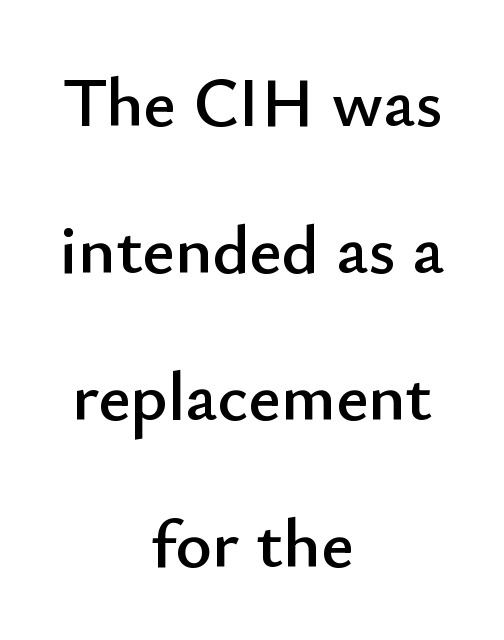
The image shows 70 px sans-serif type, upright; set centered, loose line spacing (2.1x), normal letter spacing, not underlined; low stroke contrast and a small x-height.
